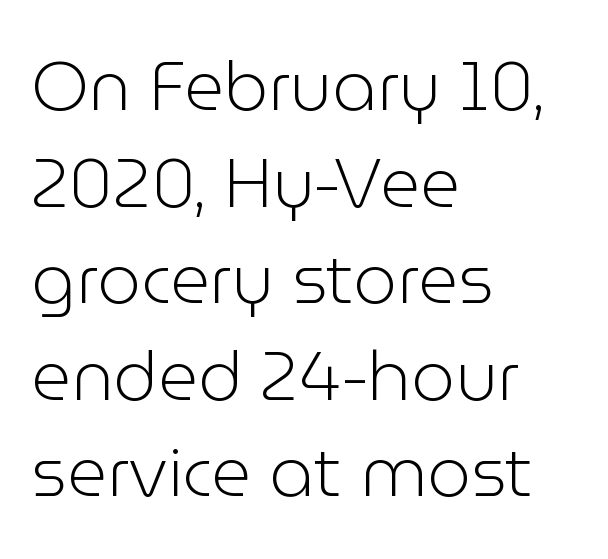
The passage shown is typed in a proportional face where columns would drift. Line spacing here is normal. This rendering uses left alignment, leaving the right contour irregular. Nothing sits at the stroke ends, so this counts as sans-serif.
